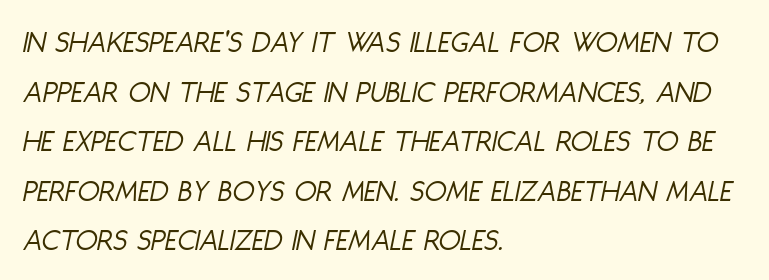
The image shows 32 px light, condensed type, italic (leaning right); set left-aligned, normal line spacing (1.55x), normal letter spacing, not underlined; low stroke contrast and a large x-height.
